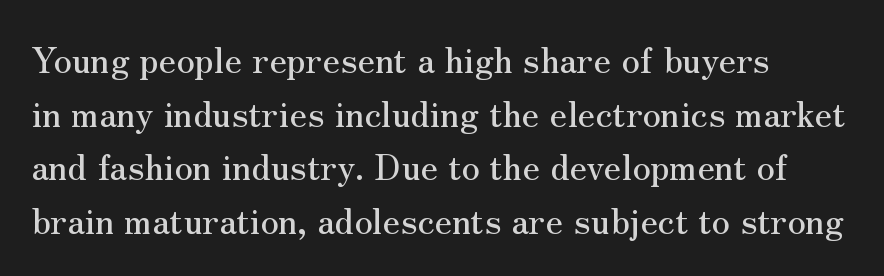
{"serif": "yes", "italic": "no", "width": "normal", "stroke_contrast": "medium", "x_height": "small", "monospaced": "no", "underline": "no", "align": "left", "line_spacing": "normal", "line_spacing_ratio": 1.49, "letter_spacing": "normal", "letter_spacing_em": 0.0, "glyph_px": 36}
